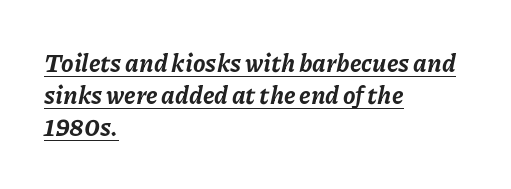
The image shows 25 px bold type, italic (leaning right); set left-aligned, normal line spacing (1.29x), normal letter spacing, underlined.
